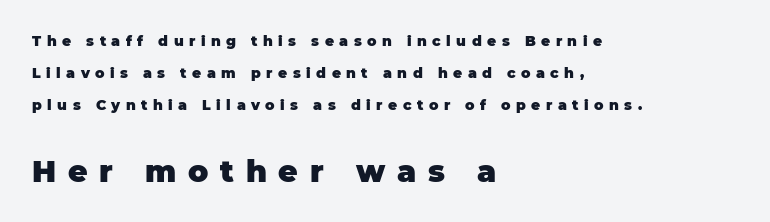
Does the type have serifs? No, each stem ends abruptly. Is the block centered? No — it sits flush against the left margin. The letters stand straight up with perfectly vertical stems. The following chunk of copy outweighs the initial chunk in type size. The face used here is proportionally spaced, like ordinary book or web type.
